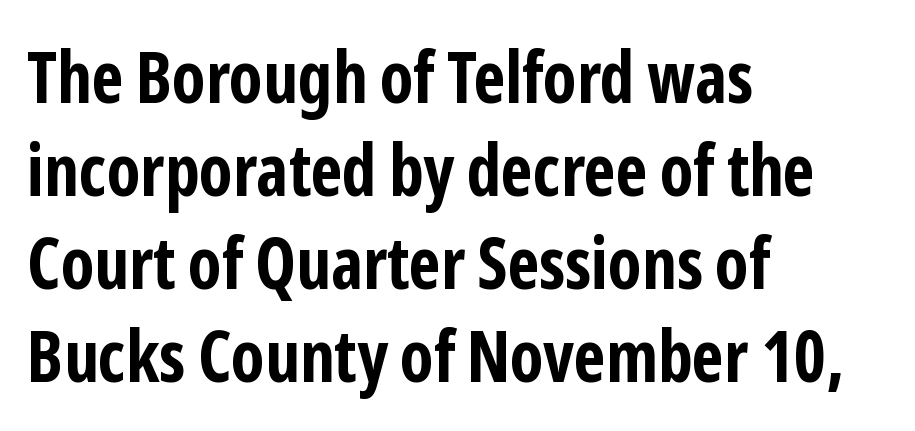
Q: Is the text bold? A: Yes.
Q: Is the text italic (slanted)? A: No, it is upright.
Q: Is the typeface a serif or a sans-serif typeface? A: Sans-serif.
Q: Is the text underlined? A: No.
Q: How is the paragraph aligned? A: Left-aligned.
Q: Is the spacing between letters normal or unusually wide? A: Normal.
Q: Is the spacing between lines tight, normal or loose? A: Normal.
Q: Width (condensed, normal, or wide)? A: Condensed.
Q: Stroke contrast? A: Low.
Q: x-height? A: Medium.
Q: Monospaced? A: No.
